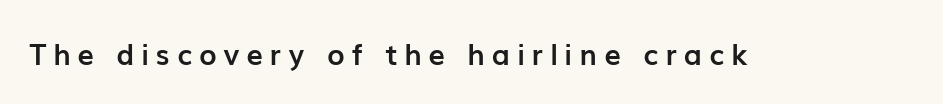
{"serif": "no", "italic": "no", "bold": "yes", "weight": "semibold", "width": "normal", "stroke_contrast": "low", "x_height": "medium", "monospaced": "no", "underline": "no", "letter_spacing": "wide", "letter_spacing_em": 0.25, "glyph_px": 29}
